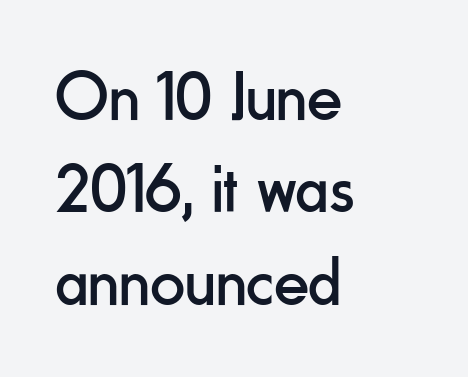
It's the straight-up-and-down kind of type. The words here are not underlined. The type is set solid horizontally, with unmodified tracking. Baseline-to-baseline distance is the conventional proportion of letter height. Which margin do the lines hug? The left one — the right edge is uneven. Ink coverage per letter is moderate at most.
